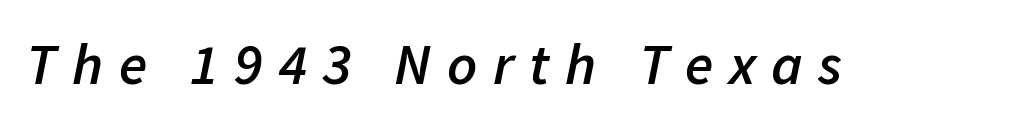
The image shows 58 px semibold type, italic (leaning right); set unusually wide letter spacing (+0.27 em), not underlined; low stroke contrast and a medium x-height.
